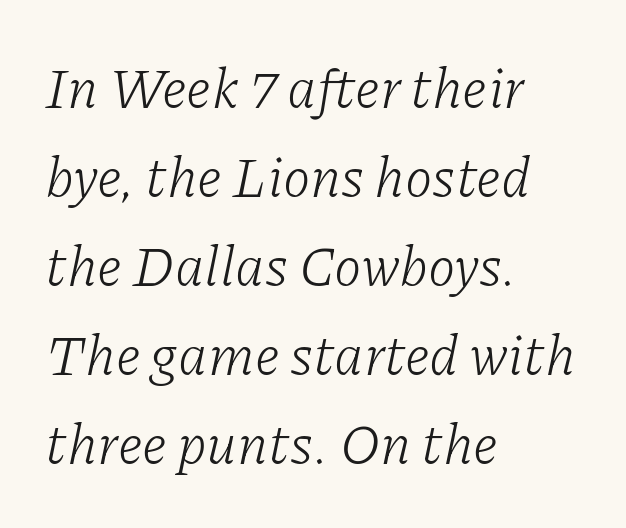
Q: Is the text bold? A: No.
Q: Is the text italic (slanted)? A: Yes, it leans right by about 11 degrees.
Q: Is the typeface a serif or a sans-serif typeface? A: Serif.
Q: Is the text underlined? A: No.
Q: How is the paragraph aligned? A: Left-aligned.
Q: Is the spacing between letters normal or unusually wide? A: Normal.
Q: Is the spacing between lines tight, normal or loose? A: Normal.
Q: Width (condensed, normal, or wide)? A: Normal.
Q: Stroke contrast? A: Low.
Q: x-height? A: Medium.
Q: Monospaced? A: No.
